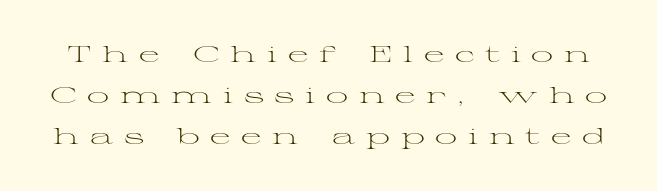
Q: Is the text bold? A: No.
Q: Is the text italic (slanted)? A: No, it is upright.
Q: Is the text underlined? A: No.
Q: Is the spacing between letters normal or unusually wide? A: Unusually wide.
